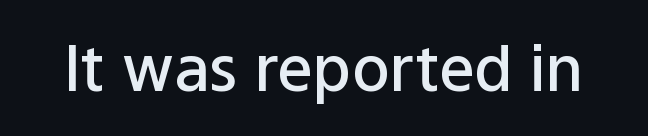
The image shows 63 px semibold sans-serif type, upright; set normal letter spacing, not underlined; low stroke contrast and a medium x-height.
